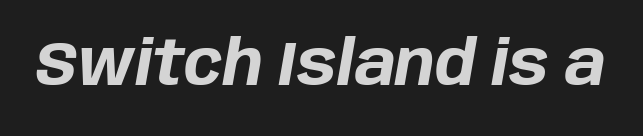
Q: Is the text bold? A: Yes.
Q: Is the text italic (slanted)? A: Yes, it leans right by about 10 degrees.
Q: Is the text underlined? A: No.
Q: Is the spacing between letters normal or unusually wide? A: Normal.
Q: Width (condensed, normal, or wide)? A: Normal.
Q: Stroke contrast? A: Low.
Q: x-height? A: Large.
Q: Monospaced? A: No.
